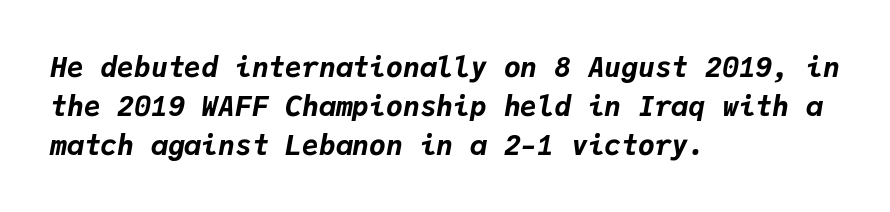
{"italic": "yes", "lean": "right", "slant_degrees": 9, "bold": "yes", "weight": "bold", "width": "normal", "stroke_contrast": "low", "x_height": "medium", "monospaced": "yes", "underline": "no", "align": "left", "line_spacing": "normal", "line_spacing_ratio": 1.39, "letter_spacing": "normal", "letter_spacing_em": 0.0, "glyph_px": 28}
